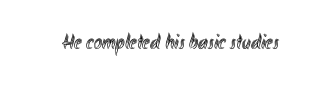
{"underline": "no", "letter_spacing": "normal", "letter_spacing_em": 0.0, "glyph_px": 22}
